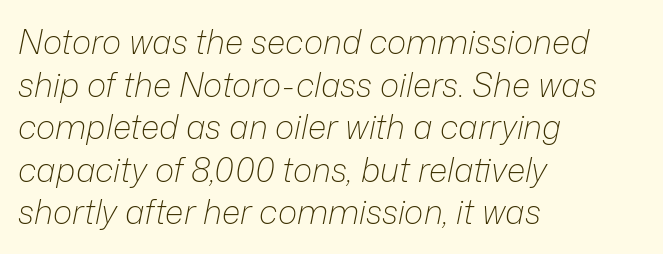
The area under the type is left untouched. Left-aligned paragraph, ragged on the right. You could call the tracking neutral — neither tight nor loose. Heaviness? Minimal to ordinary, like unemphasized prose. Here the designer chose a conventional face with non-uniform glyph widths.
